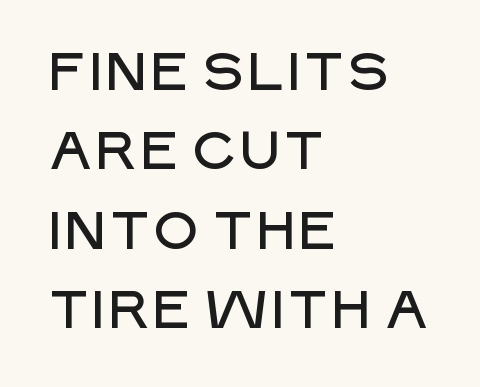
The image shows 53 px sans-serif type, upright; set left-aligned, normal line spacing (1.5x), normal letter spacing, not underlined; low stroke contrast and a large x-height.
